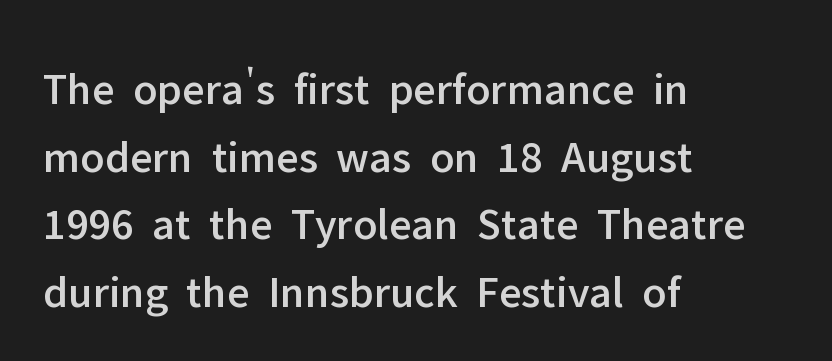
{"serif": "no", "italic": "no", "width": "normal", "stroke_contrast": "low", "x_height": "medium", "monospaced": "no", "underline": "no", "align": "left", "line_spacing": "normal", "line_spacing_ratio": 1.47, "letter_spacing": "normal", "letter_spacing_em": 0.0, "glyph_px": 46}
